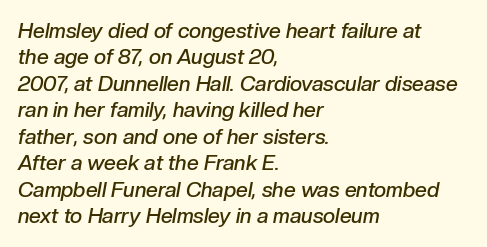
Every row of glyphs begins at an identical x-position on the left. A bare baseline throughout the passage. Line spacing here is normal. Caption: standard tracking, unaltered.
